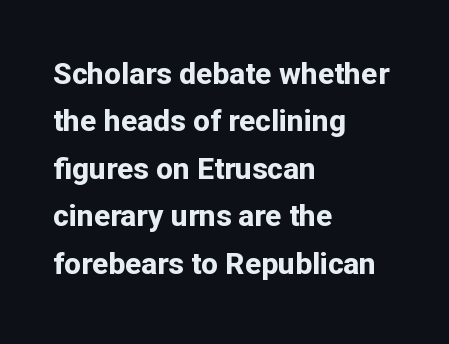
{"serif": "no", "italic": "no", "bold": "yes", "weight": "bold", "width": "normal", "stroke_contrast": "low", "x_height": "medium", "monospaced": "no", "underline": "no", "align": "left", "line_spacing": "normal", "line_spacing_ratio": 1.58, "letter_spacing": "normal", "letter_spacing_em": 0.0, "glyph_px": 30}
